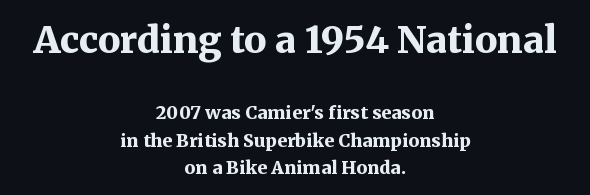
The image shows 37 px bold serif type, upright; set centered, normal line spacing (1.51x), normal letter spacing, not underlined; the first (top) block is 2.06x larger; medium stroke contrast and a medium x-height.
